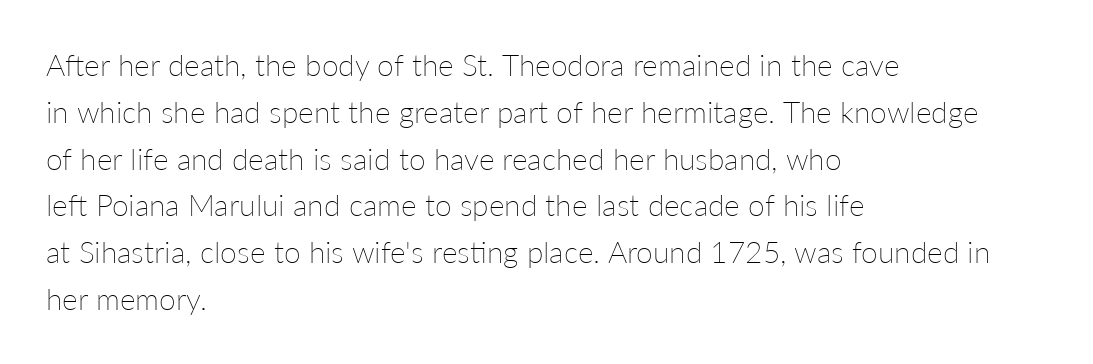
The passage shown stacks its lines at a standard gap. Glance below the letters and you will spot only blank space. Visually the block forms a straight wall on the left and a jagged coastline on the right. Here the designer chose a conventional face with non-uniform glyph widths. Is this a heavy cut? Hardly; it is regular or lighter.
